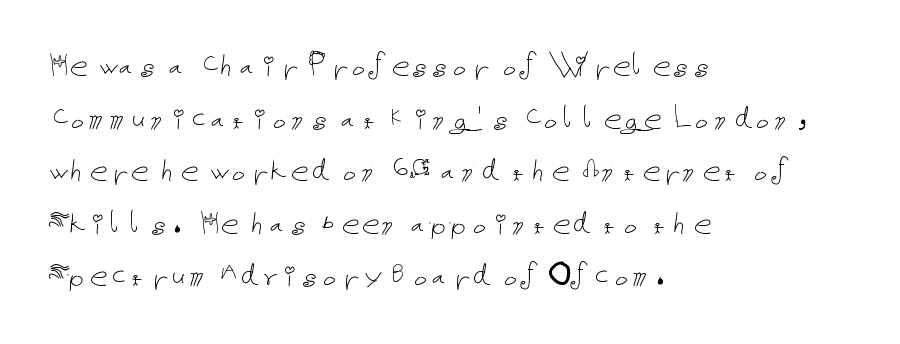
Q: Is the text bold? A: No.
Q: Is the text italic (slanted)? A: No, it is upright.
Q: Is the text underlined? A: No.
Q: How is the paragraph aligned? A: Left-aligned.
Q: Is the spacing between letters normal or unusually wide? A: Normal.
Q: Is the spacing between lines tight, normal or loose? A: Normal.
Q: Width (condensed, normal, or wide)? A: Normal.
Q: Stroke contrast? A: Low.
Q: x-height? A: Medium.
